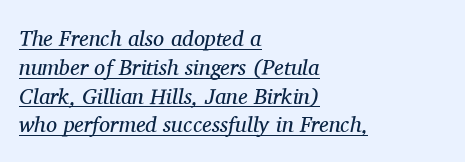
Q: Is the text bold? A: No.
Q: Is the text italic (slanted)? A: Yes, it leans right by about 11 degrees.
Q: Is the text underlined? A: Yes.
Q: How is the paragraph aligned? A: Left-aligned.
Q: Is the spacing between letters normal or unusually wide? A: Normal.
Q: Is the spacing between lines tight, normal or loose? A: Normal.
